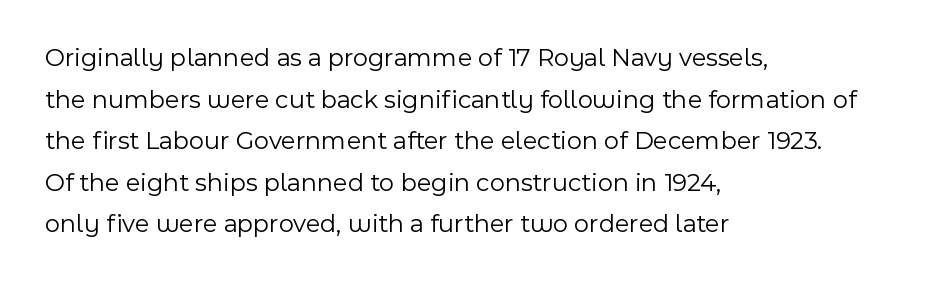
The image shows 26 px text type, upright; set left-aligned, normal line spacing (1.6x), normal letter spacing, not underlined.
